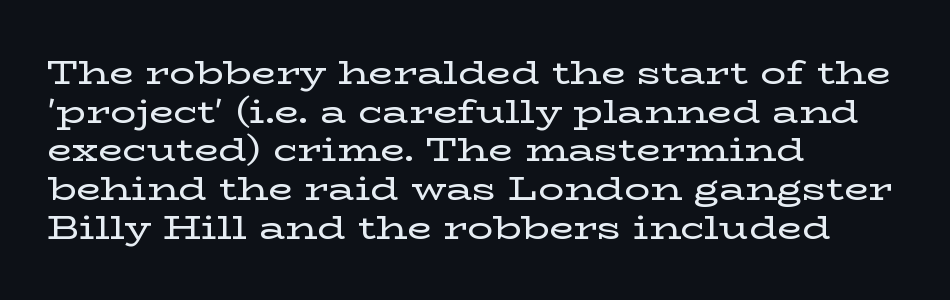
Type style note: has serifs. The font's upright variant was chosen for this text. Caption: multi-line text, flush left, ragged right. Observe the ordinary spacing: letters are neighbours, not strangers. The face used here is proportionally spaced, like ordinary book or web type. The baseline area is clear.
